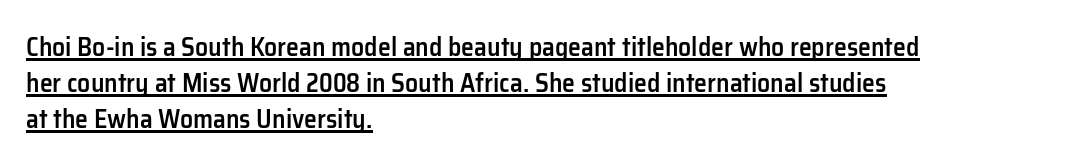
{"italic": "no", "bold": "semi", "underline": "yes", "align": "left", "line_spacing": "normal", "line_spacing_ratio": 1.39, "letter_spacing": "normal", "letter_spacing_em": 0.0, "glyph_px": 26}
